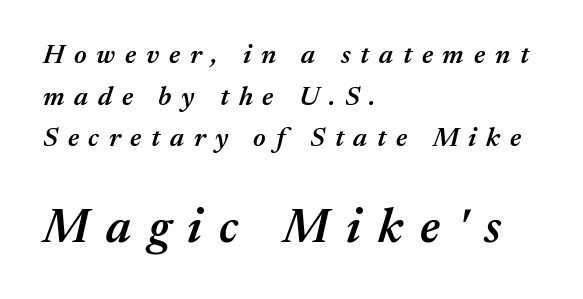
If you drew a line through each stem, it would be angled. Letter spacing: wide. The string is rendered with underlining switched off. Interline gaps are of average width in this sample. The paragraph shown leans on its left margin.
